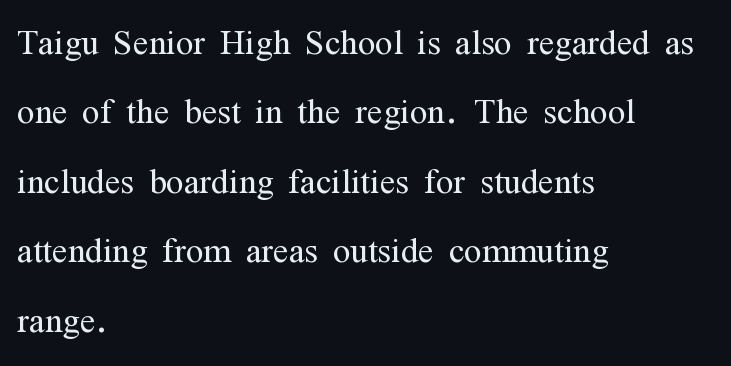
Q: Is the text bold? A: No.
Q: Is the text italic (slanted)? A: No, it is upright.
Q: Is the typeface a serif or a sans-serif typeface? A: Serif.
Q: Is the text underlined? A: No.
Q: How is the paragraph aligned? A: Left-aligned.
Q: Is the spacing between letters normal or unusually wide? A: Normal.
Q: Is the spacing between lines tight, normal or loose? A: Normal.
Q: Width (condensed, normal, or wide)? A: Condensed.
Q: Stroke contrast? A: Medium.
Q: x-height? A: Medium.
Q: Monospaced? A: No.
